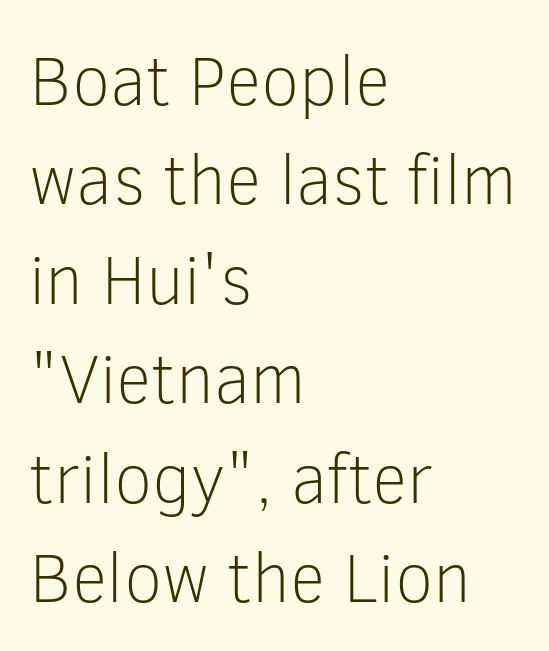
The image shows 70 px light sans-serif type, upright; set left-aligned, normal line spacing (1.42x), normal letter spacing, not underlined; low stroke contrast and a medium x-height.
